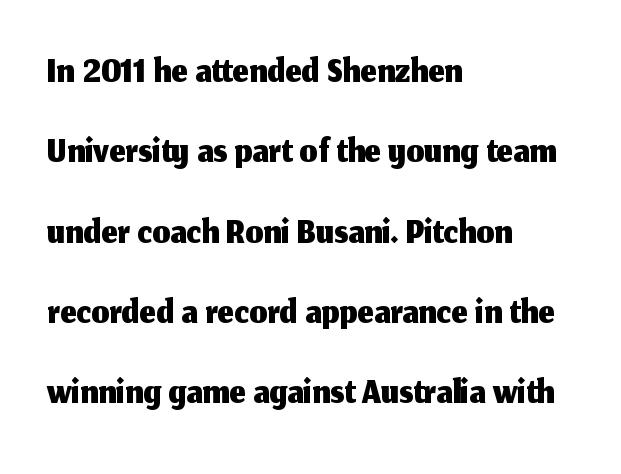
Font category for this specimen: sans-serif. The paragraph shown leans on its left margin. Here the designer chose a conventional face with non-uniform glyph widths. A clean baseline with only descenders dipping below it. The type sits square on the baseline with zero lean.
